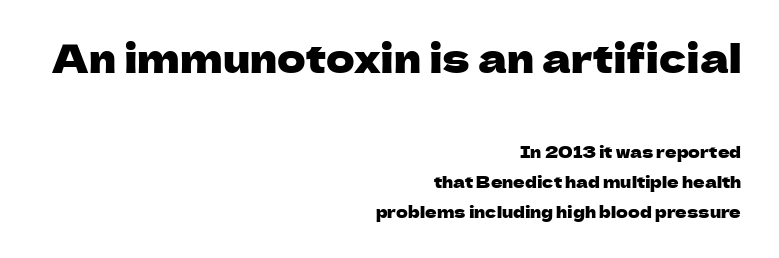
The image shows 39 px sans-serif type, upright; set right-aligned, line spacing 1.88x, normal letter spacing, not underlined; the first (top) block is 2.44x larger; low stroke contrast and a medium x-height.
